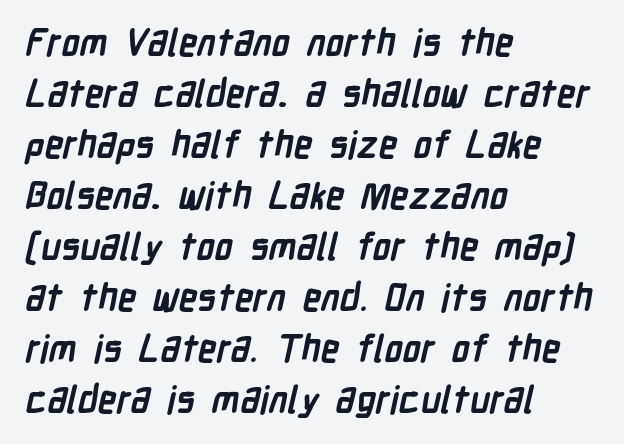
{"serif": "no", "bold": "yes", "weight": "semibold", "width": "condensed", "stroke_contrast": "low", "x_height": "medium", "monospaced": "no", "underline": "no", "align": "left", "line_spacing": "normal", "line_spacing_ratio": 1.38, "letter_spacing": "normal", "letter_spacing_em": 0.0, "glyph_px": 37}
